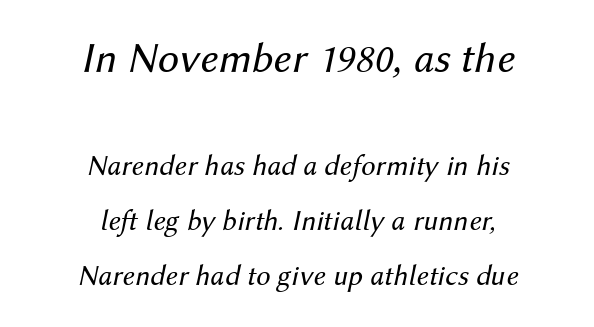
The image shows 43 px regular-weight type, italic (leaning right); set centered, loose line spacing (1.9x), normal letter spacing, not underlined; the first (top) block is 1.48x larger; medium stroke contrast and a medium x-height.
